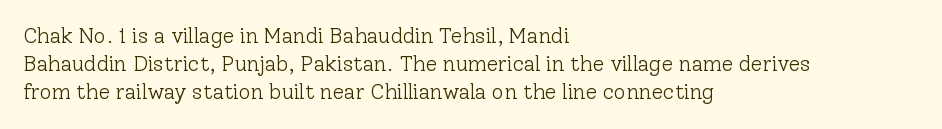
The image shows 21 px text type, upright; set left-aligned, normal line spacing (1.34x), normal letter spacing, not underlined.
